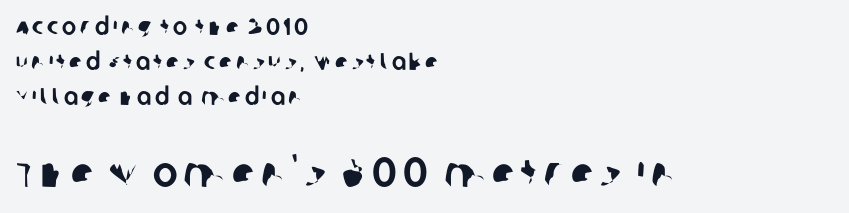
The more generous point size was reserved for the lower chunk. Reading down the column, the eye jumps a familiar distance to each next line. Examine the stroke ends and you'll find no serifs. These lines are rendered in a variable-pitch font. Descender tails drop into unmarked territory.
